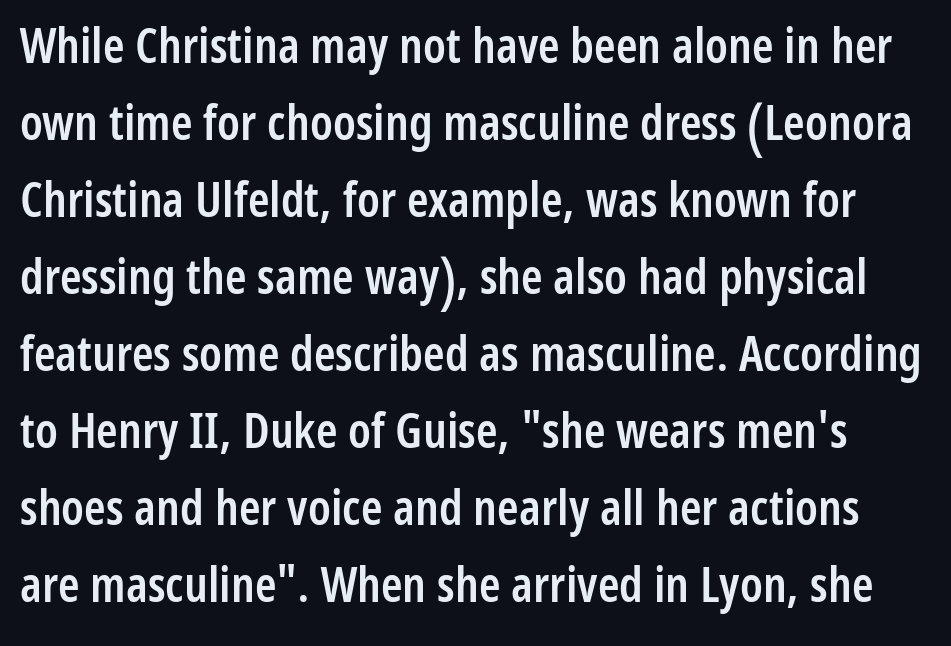
Q: Is the text bold? A: Semi-bold.
Q: Is the text italic (slanted)? A: No, it is upright.
Q: Is the typeface a serif or a sans-serif typeface? A: Sans-serif.
Q: Is the text underlined? A: No.
Q: Is the spacing between letters normal or unusually wide? A: Normal.
Q: Is the spacing between lines tight, normal or loose? A: Normal.
Q: Width (condensed, normal, or wide)? A: Condensed.
Q: Stroke contrast? A: Low.
Q: x-height? A: Medium.
Q: Monospaced? A: No.
